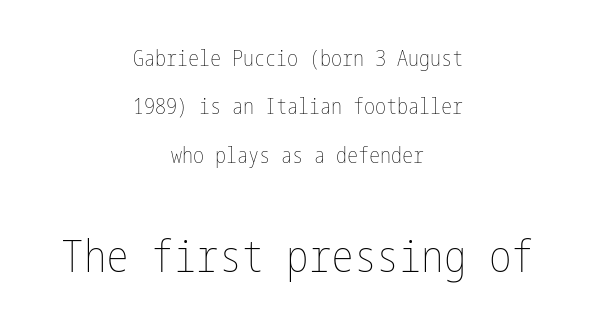
The image shows 45 px thin, condensed type, upright; set centered, loose line spacing (2.2x), normal letter spacing, not underlined; the second (bottom) block is 2.05x larger; low stroke contrast and a medium x-height.
